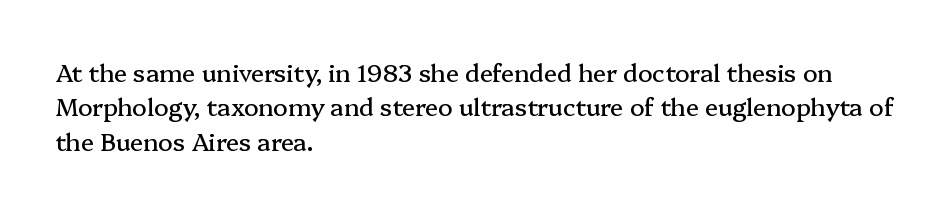
The image shows 24 px text type, upright; set left-aligned, normal line spacing (1.43x), normal letter spacing, not underlined.
